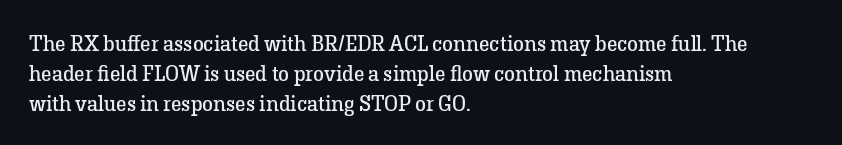
The image shows 22 px text type, upright; set left-aligned, normal line spacing (1.36x), normal letter spacing, not underlined.
